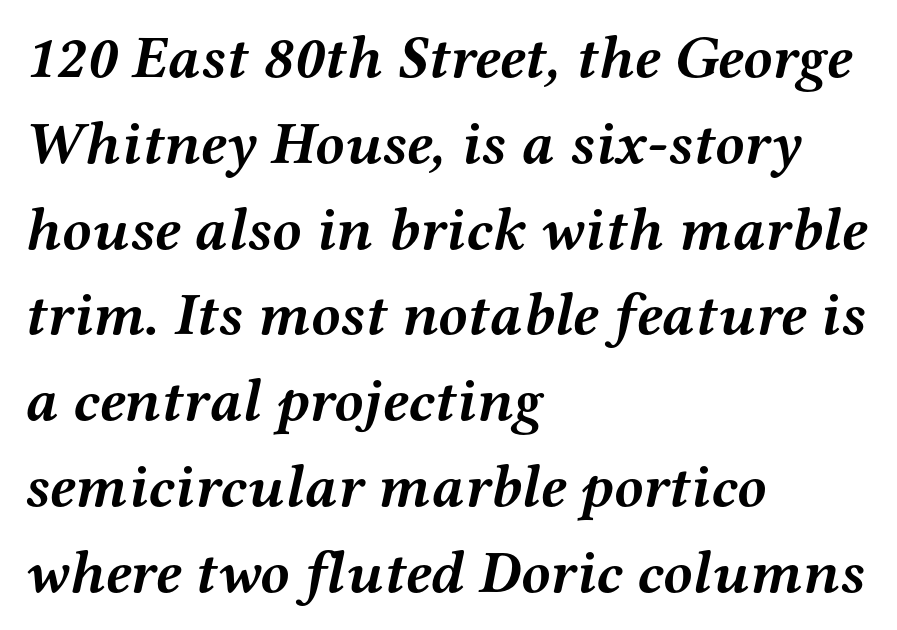
The image shows 60 px semibold, wide serif type, italic (leaning right); set left-aligned, normal line spacing (1.43x), normal letter spacing, not underlined; medium stroke contrast and a medium x-height.
